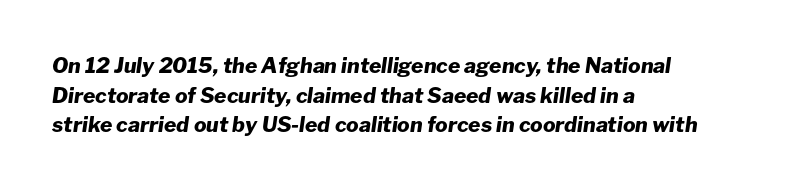
The image shows 21 px bold type, italic (leaning right); set left-aligned, normal line spacing (1.41x), normal letter spacing, not underlined.
